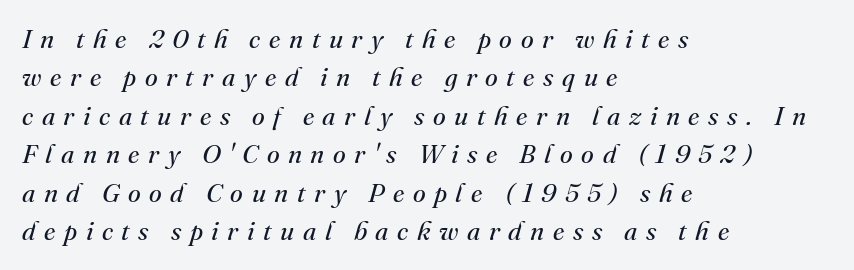
{"italic": "yes", "lean": "right", "slant_degrees": 16, "bold": "no", "underline": "no", "align": "left", "line_spacing": "normal", "line_spacing_ratio": 1.48, "letter_spacing": "wide", "letter_spacing_em": 0.33, "glyph_px": 26}
